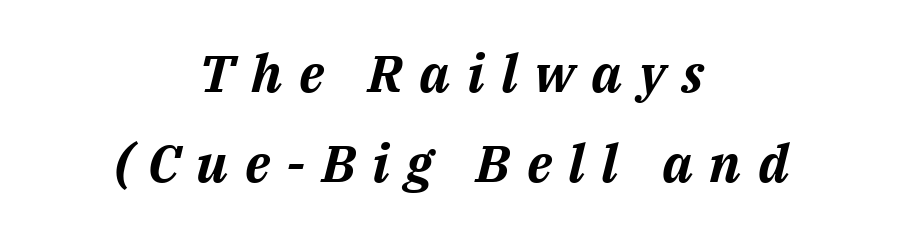
The image shows 52 px bold type, italic (leaning right); set centered, line spacing 1.73x, unusually wide letter spacing (+0.32 em), not underlined; medium stroke contrast and a medium x-height.
